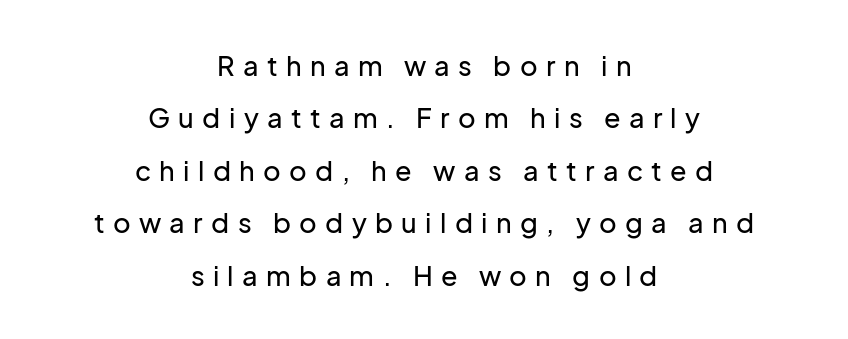
Leading is clearly above the norm, producing a sparse column. Letters rest on an invisible, unmarked baseline. Alignment: centered. The horizontal fit of the characters is loose and conspicuously gappy. This sample uses an upright cut, with every glyph sitting square on the baseline.
